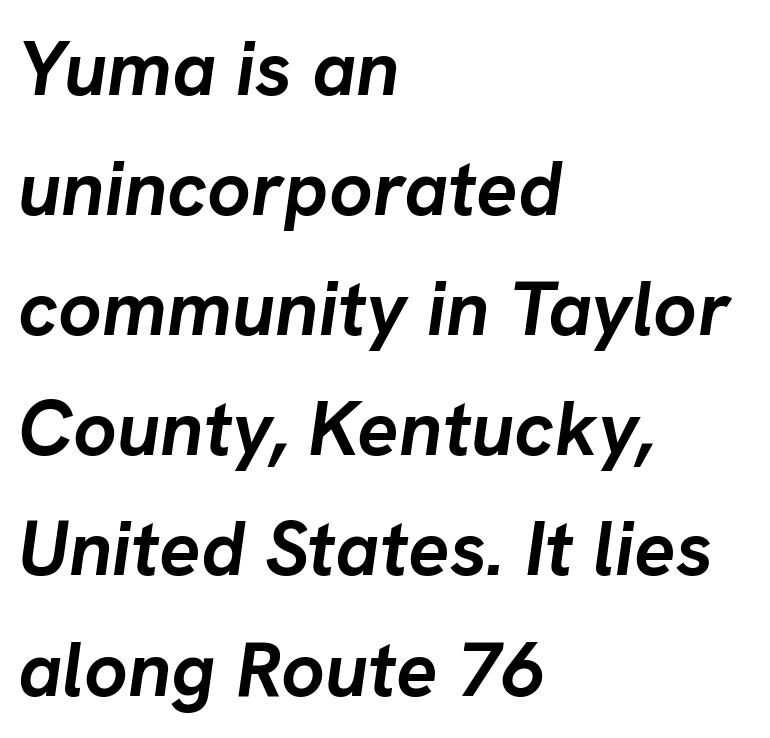
Does the weight exceed regular? Yes, all the way to bold. A typesetter would mark this as italic. Quick note: interline space is typical. The type is set solid horizontally, with unmodified tracking. These lines are set flush left with a ragged right edge.
